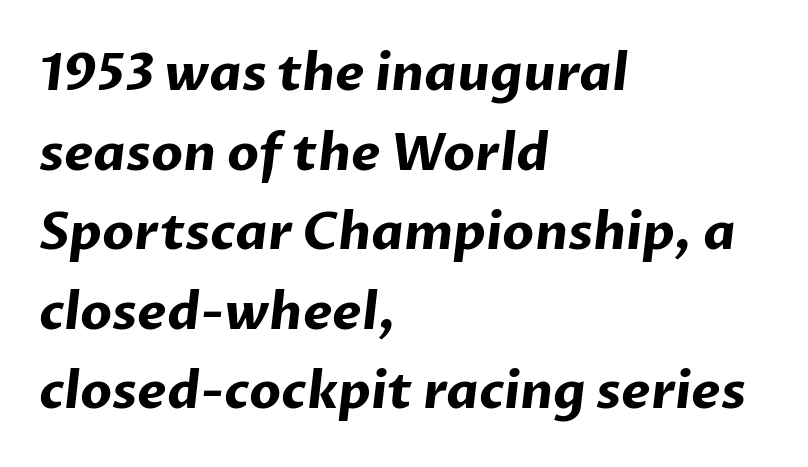
Q: Is the text bold? A: Yes.
Q: Is the typeface a serif or a sans-serif typeface? A: Sans-serif.
Q: Is the text underlined? A: No.
Q: How is the paragraph aligned? A: Left-aligned.
Q: Is the spacing between letters normal or unusually wide? A: Normal.
Q: Is the spacing between lines tight, normal or loose? A: Normal.
Q: Width (condensed, normal, or wide)? A: Normal.
Q: Stroke contrast? A: Low.
Q: x-height? A: Medium.
Q: Monospaced? A: No.
